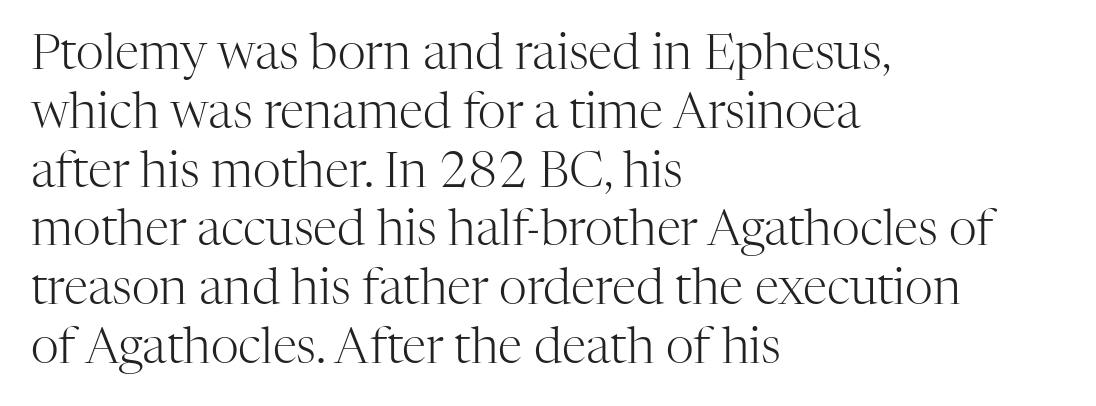
{"serif": "yes", "italic": "no", "bold": "no", "weight": "light", "width": "normal", "stroke_contrast": "high", "x_height": "medium", "monospaced": "no", "underline": "no", "align": "left", "line_spacing_ratio": 1.2, "letter_spacing": "normal", "letter_spacing_em": 0.0, "glyph_px": 49}
